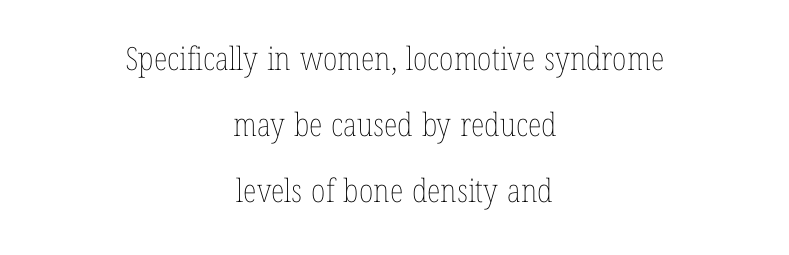
The image shows 32 px thin, condensed type, upright; set centered, loose line spacing (2.07x), normal letter spacing, not underlined; low stroke contrast and a medium x-height.
